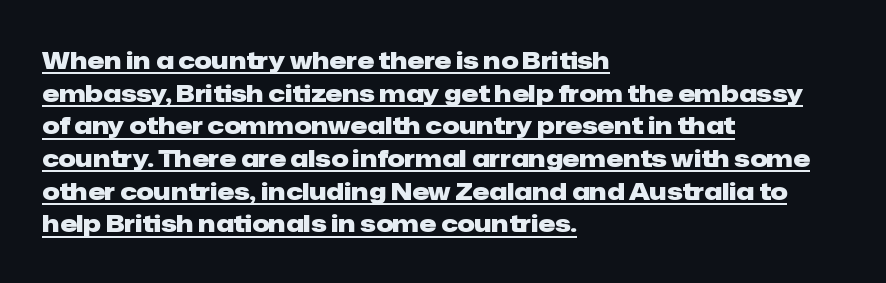
{"italic": "no", "bold": "yes", "underline": "yes", "align": "left", "line_spacing": "normal", "line_spacing_ratio": 1.36, "letter_spacing": "normal", "letter_spacing_em": 0.0, "glyph_px": 24}
